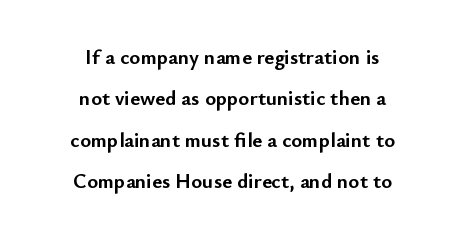
The image shows 21 px bold type, upright; set centered, loose line spacing (1.97x), normal letter spacing, not underlined.
